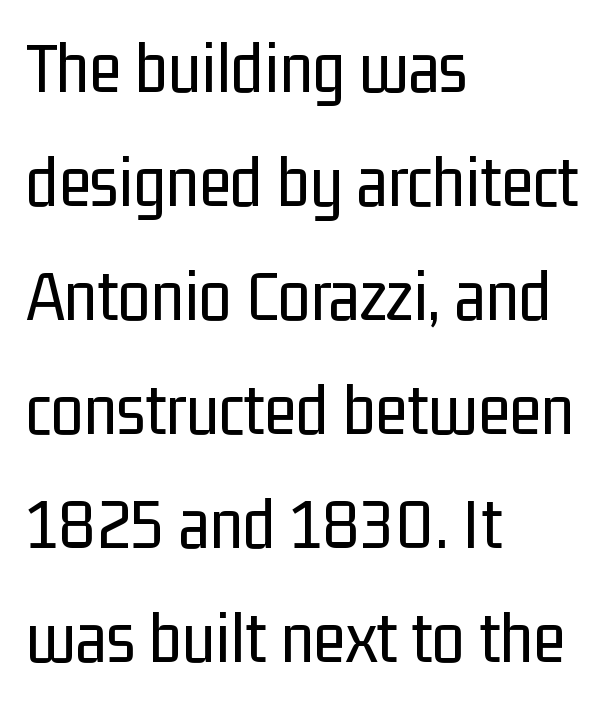
Q: Is the text bold? A: No.
Q: Is the text italic (slanted)? A: No, it is upright.
Q: Is the typeface a serif or a sans-serif typeface? A: Sans-serif.
Q: Is the text underlined? A: No.
Q: How is the paragraph aligned? A: Left-aligned.
Q: Is the spacing between letters normal or unusually wide? A: Normal.
Q: Is the spacing between lines tight, normal or loose? A: Normal.
Q: Width (condensed, normal, or wide)? A: Condensed.
Q: Stroke contrast? A: Low.
Q: x-height? A: Medium.
Q: Monospaced? A: No.
